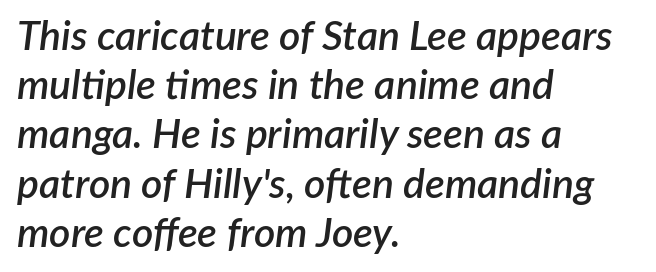
The image shows 41 px semibold type, italic (leaning right); set left-aligned, line spacing 1.2x, normal letter spacing, not underlined; low stroke contrast and a medium x-height.
